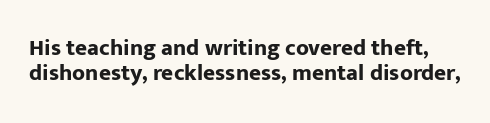
The image shows 23 px bold type, upright; set tight line spacing (1.09x), normal letter spacing, not underlined.
